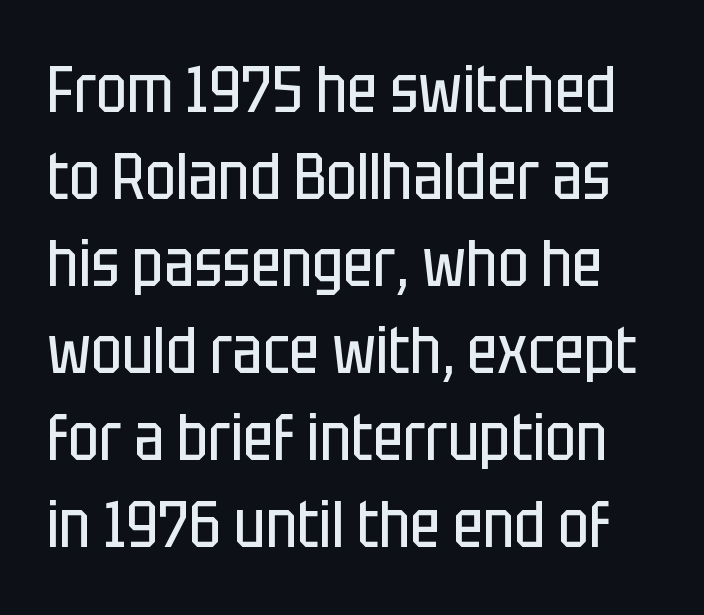
Quick note: underline off. The rendering shows plain stroke endings on the letterforms — a sans-serif design. Is there any slant? The stems are plumb. The passage shown has conventional tracking throughout.
